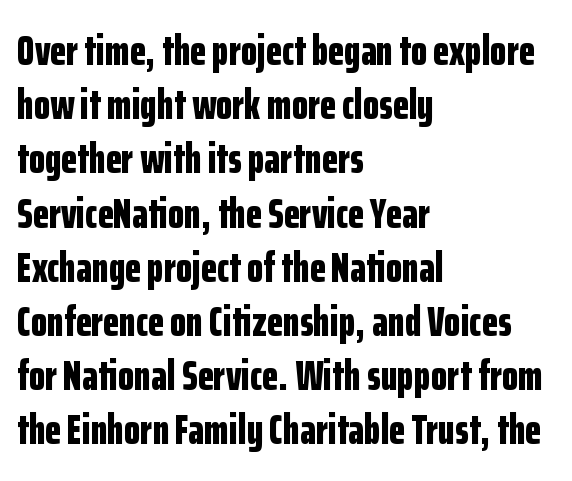
{"serif": "no", "italic": "no", "bold": "yes", "weight": "bold", "width": "condensed", "stroke_contrast": "low", "x_height": "medium", "monospaced": "no", "underline": "no", "align": "left", "line_spacing": "normal", "line_spacing_ratio": 1.29, "letter_spacing": "normal", "letter_spacing_em": 0.0, "glyph_px": 42}
